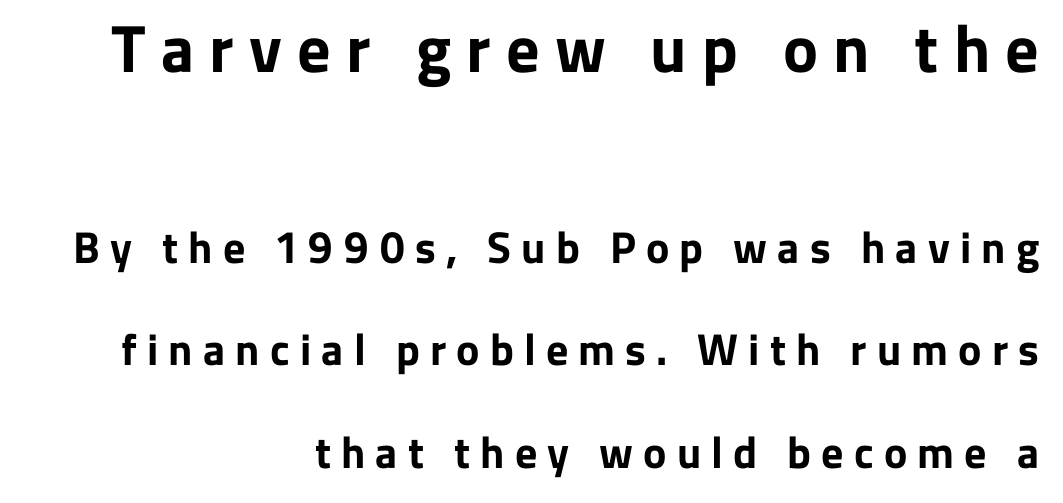
Q: Is the text bold? A: Yes.
Q: Is the text italic (slanted)? A: No, it is upright.
Q: Is the typeface a serif or a sans-serif typeface? A: Sans-serif.
Q: Is the text underlined? A: No.
Q: How is the paragraph aligned? A: Right-aligned.
Q: Is the spacing between letters normal or unusually wide? A: Unusually wide.
Q: Is the spacing between lines tight, normal or loose? A: Loose.
Q: Which block of text is set in a larger size, the first (top) or the second (bottom)? A: The first (top) one.
Q: Width (condensed, normal, or wide)? A: Normal.
Q: Stroke contrast? A: Low.
Q: x-height? A: Medium.
Q: Monospaced? A: No.
